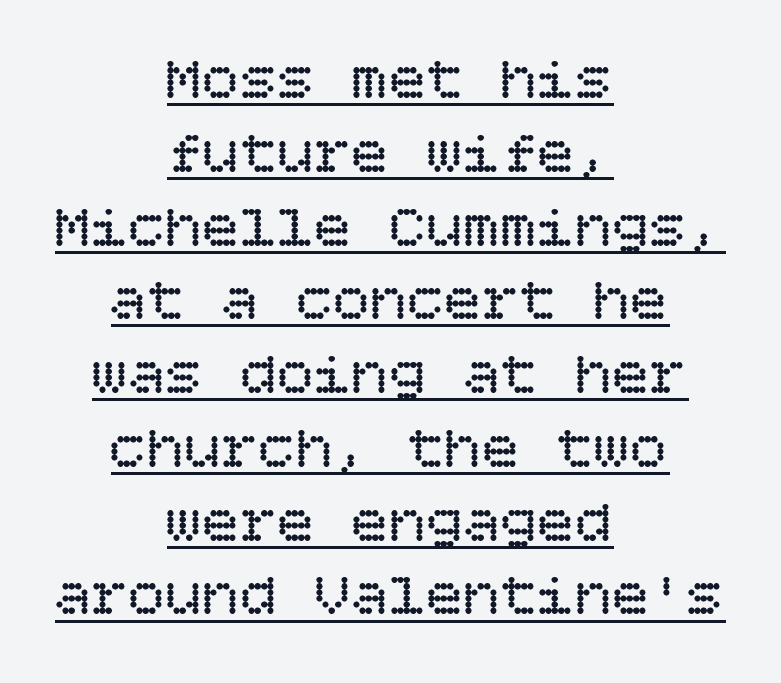
Q: Is the text bold? A: No.
Q: Is the text italic (slanted)? A: No, it is upright.
Q: Is the text underlined? A: Yes.
Q: How is the paragraph aligned? A: Centered.
Q: Is the spacing between letters normal or unusually wide? A: Normal.
Q: Width (condensed, normal, or wide)? A: Normal.
Q: Stroke contrast? A: Low.
Q: x-height? A: Large.
